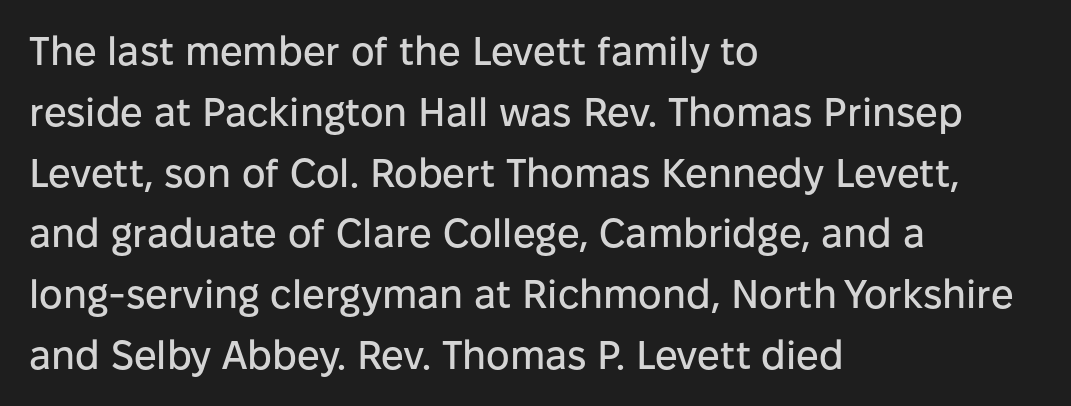
The image shows 40 px sans-serif type, upright; set left-aligned, normal line spacing (1.52x), normal letter spacing, not underlined; low stroke contrast and a medium x-height.
